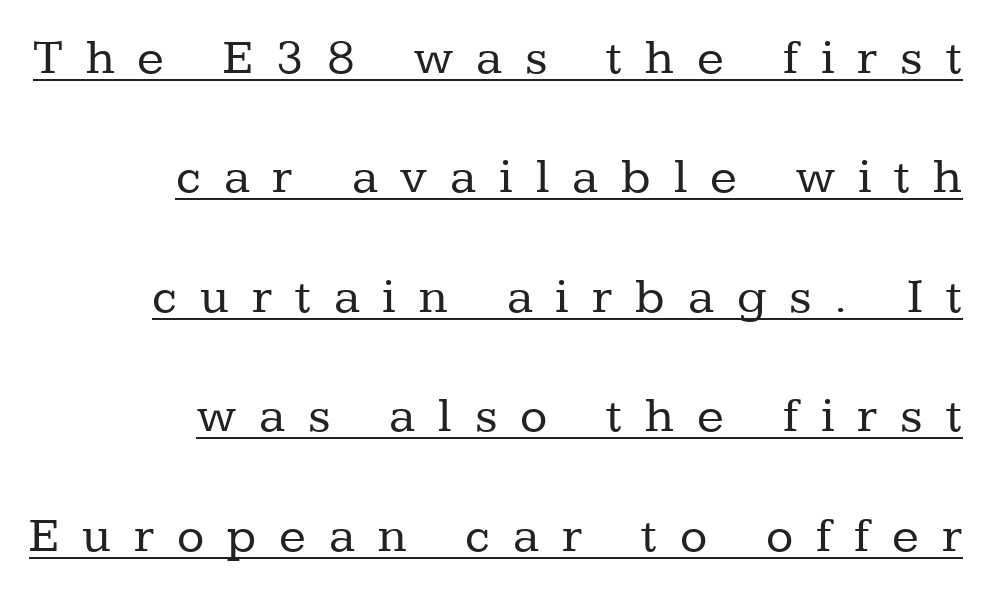
The lines are spread far apart with generous leading. Notice how the stems are strictly vertical — no italics here. The face used here is proportionally spaced, like ordinary book or web type. A typesetter would call this heavily tracked-out type. The typesetting does not lean heavy: it is not bold. Classification — serif.
